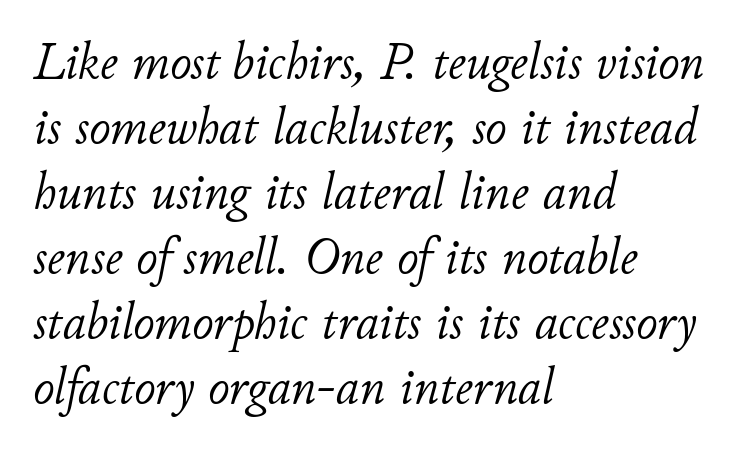
{"italic": "yes", "lean": "right", "slant_degrees": 11, "bold": "no", "weight": "light", "width": "normal", "stroke_contrast": "low", "x_height": "small", "monospaced": "no", "underline": "no", "align": "left", "line_spacing": "normal", "line_spacing_ratio": 1.25, "letter_spacing": "normal", "letter_spacing_em": 0.0, "glyph_px": 52}
